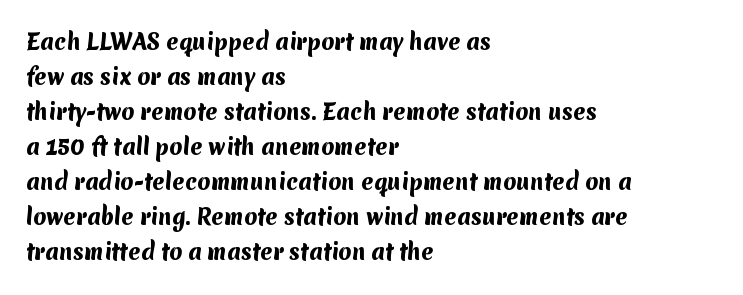
The image shows 21 px bold type; set left-aligned, normal line spacing (1.67x), normal letter spacing, not underlined.
